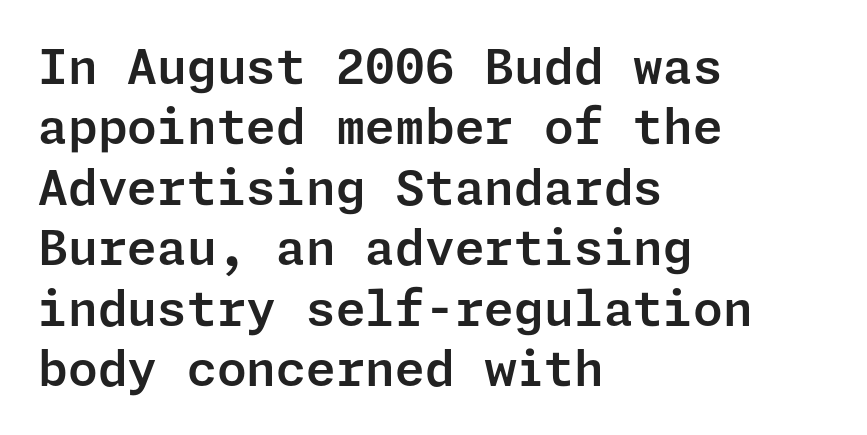
The image shows 48 px sans-serif type, upright; set left-aligned, normal line spacing (1.26x), normal letter spacing, not underlined; low stroke contrast and a medium x-height.
